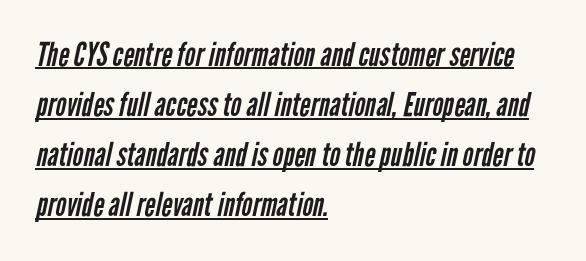
The image shows 33 px regular-weight, condensed sans-serif type; set left-aligned, normal line spacing (1.52x), normal letter spacing, underlined; low stroke contrast and a medium x-height.
